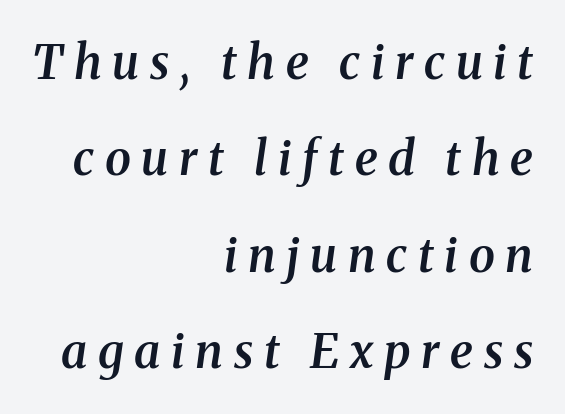
{"serif": "yes", "italic": "yes", "lean": "right", "slant_degrees": 8, "bold": "semi", "weight": "semibold", "width": "normal", "stroke_contrast": "medium", "x_height": "medium", "monospaced": "no", "underline": "no", "align": "right", "line_spacing": "loose", "line_spacing_ratio": 2.05, "letter_spacing": "wide", "letter_spacing_em": 0.23, "glyph_px": 47}
